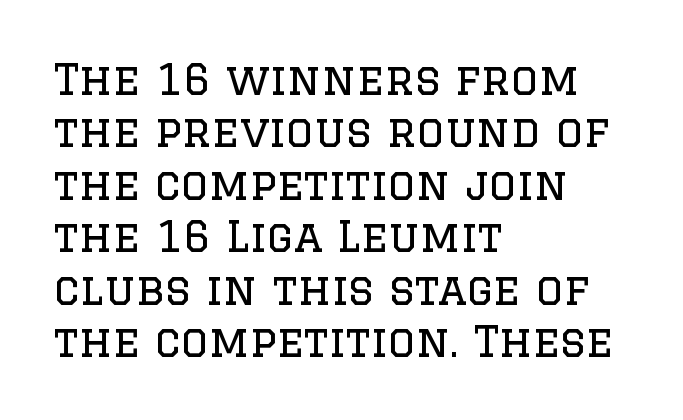
Q: Is the text bold? A: No.
Q: Is the text italic (slanted)? A: No, it is upright.
Q: Is the typeface a serif or a sans-serif typeface? A: Serif.
Q: Is the text underlined? A: No.
Q: How is the paragraph aligned? A: Left-aligned.
Q: Is the spacing between letters normal or unusually wide? A: Normal.
Q: Width (condensed, normal, or wide)? A: Normal.
Q: Stroke contrast? A: Low.
Q: x-height? A: Large.
Q: Monospaced? A: No.
